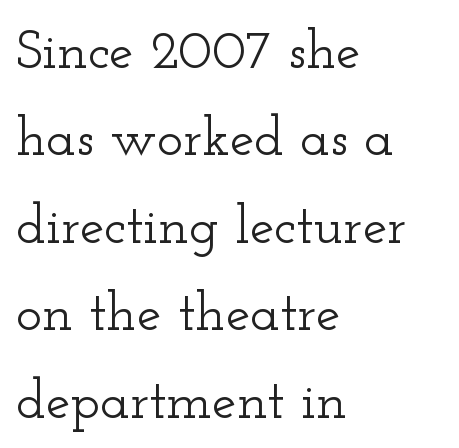
Rows of type keep a routine distance in the vertical direction. Decoration check: the copy has no underline. Is this a sans? No — the strokes have serifs. A typesetter would call this zero additional tracking.
